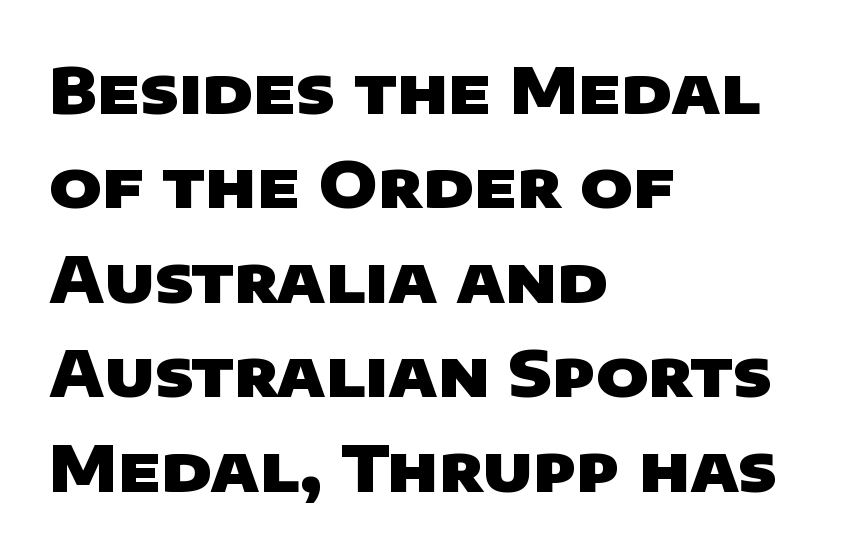
Q: Is the text bold? A: Yes.
Q: Is the typeface a serif or a sans-serif typeface? A: Sans-serif.
Q: Is the text underlined? A: No.
Q: How is the paragraph aligned? A: Left-aligned.
Q: Is the spacing between letters normal or unusually wide? A: Normal.
Q: Is the spacing between lines tight, normal or loose? A: Normal.
Q: Width (condensed, normal, or wide)? A: Wide.
Q: Stroke contrast? A: Low.
Q: x-height? A: Large.
Q: Monospaced? A: No.
